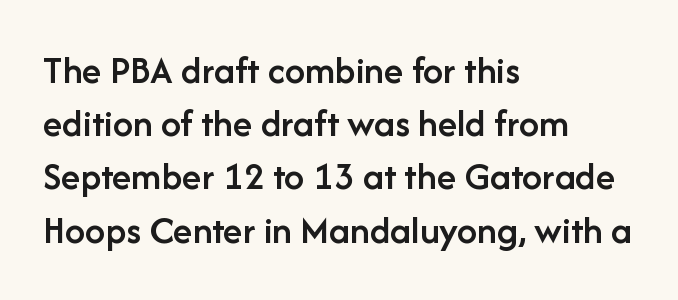
{"serif": "no", "italic": "no", "bold": "semi", "weight": "semibold", "width": "normal", "stroke_contrast": "low", "x_height": "medium", "monospaced": "no", "underline": "no", "align": "left", "line_spacing": "normal", "line_spacing_ratio": 1.33, "letter_spacing": "normal", "letter_spacing_em": 0.0, "glyph_px": 40}
